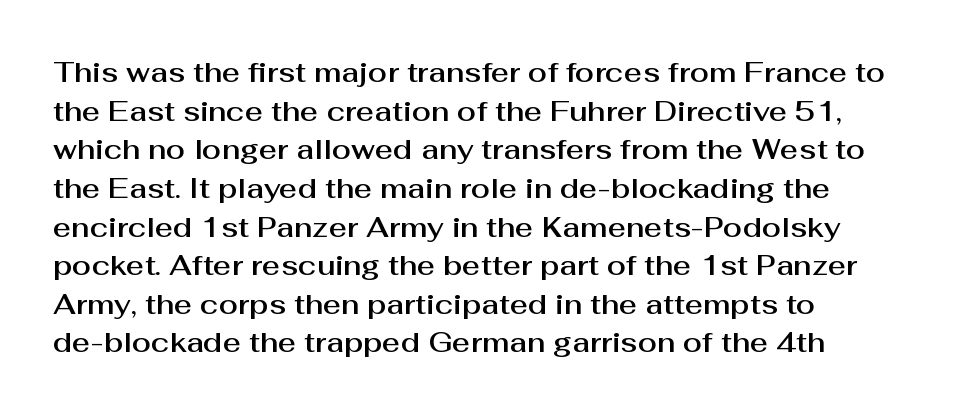
The image shows 28 px sans-serif type, upright; set left-aligned, normal line spacing (1.38x), normal letter spacing, not underlined; medium stroke contrast and a medium x-height.
